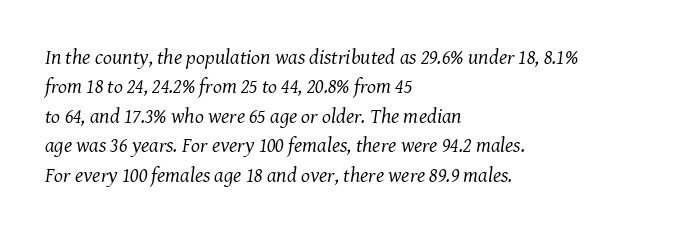
{"italic": "yes", "lean": "right", "slant_degrees": 8, "bold": "no", "underline": "no", "align": "left", "line_spacing": "normal", "line_spacing_ratio": 1.4, "letter_spacing": "normal", "letter_spacing_em": 0.0, "glyph_px": 21}
